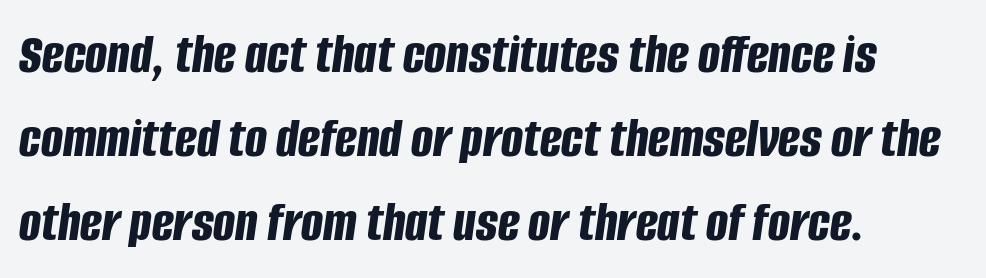
The words here are not underlined. The rendering uses natural spacing where letterforms have individual widths. Style check: oblique. Students, note that the glyphs here touch the page at normal intervals.
